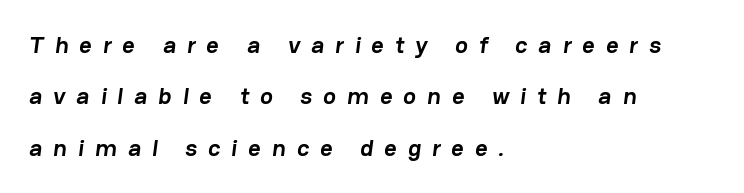
Compared with typical paragraphs, the rows here are farther apart. What weight is shown? A full bold with thick strokes. This rendering widens character spacing well past its baseline value. Each line starts at the same left margin while the right side varies. A bare baseline throughout the passage.
